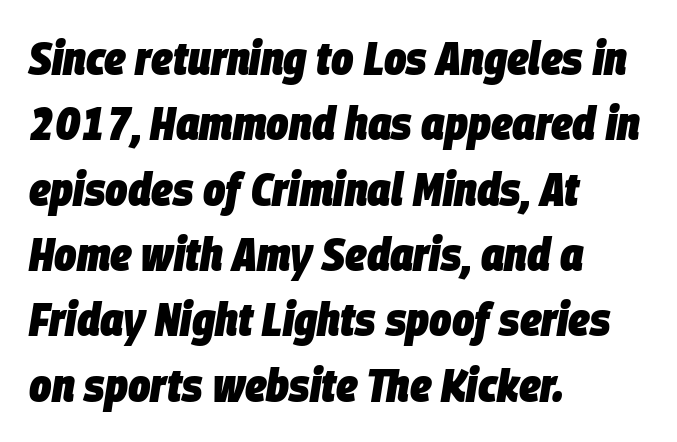
The image shows 47 px heavy, condensed type, italic (leaning right); set left-aligned, normal line spacing (1.39x), normal letter spacing, not underlined; low stroke contrast and a large x-height.
